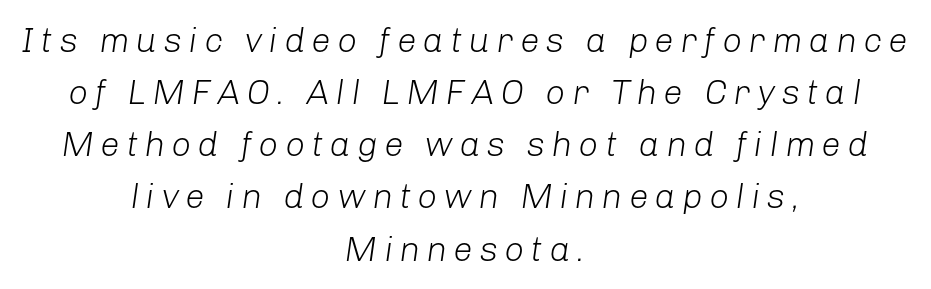
Quick note: italic. Reading down the block, each line starts at a different indent, mirrored at its end. Weight: in the light-to-regular range. Proportional: the letters do not fall into vertical columns.
